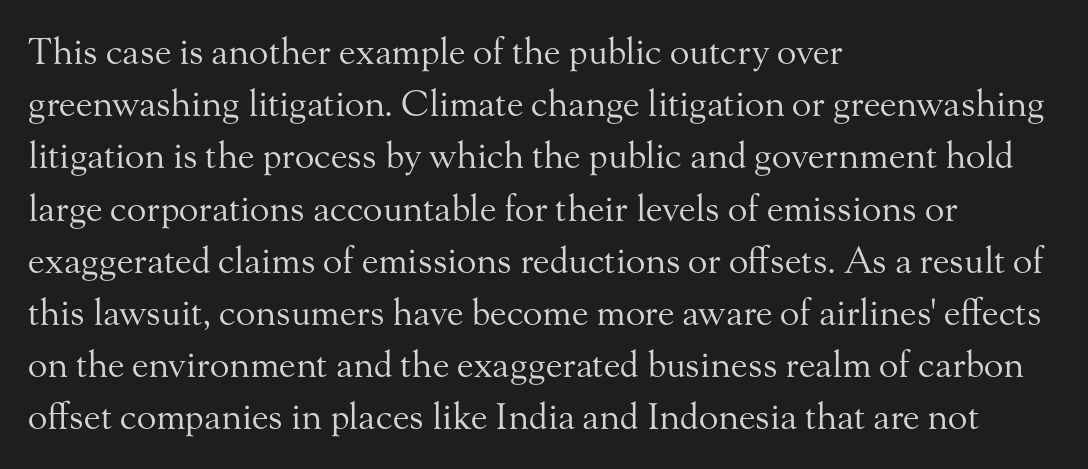
Q: Is the text bold? A: No.
Q: Is the text italic (slanted)? A: No, it is upright.
Q: Is the typeface a serif or a sans-serif typeface? A: Serif.
Q: Is the text underlined? A: No.
Q: How is the paragraph aligned? A: Left-aligned.
Q: Is the spacing between letters normal or unusually wide? A: Normal.
Q: Is the spacing between lines tight, normal or loose? A: Normal.
Q: Width (condensed, normal, or wide)? A: Normal.
Q: Stroke contrast? A: Medium.
Q: x-height? A: Small.
Q: Monospaced? A: No.
